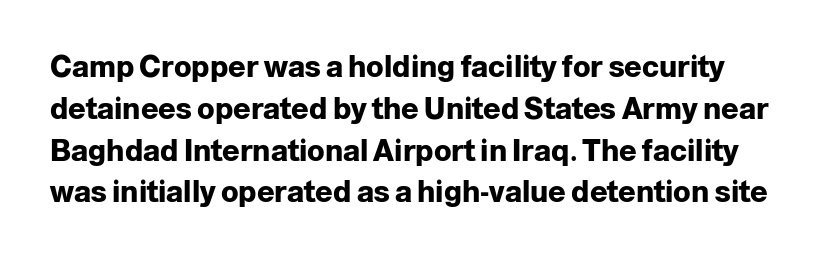
The image shows 29 px heavy sans-serif type, upright; set normal line spacing (1.44x), normal letter spacing, not underlined; low stroke contrast and a medium x-height.
